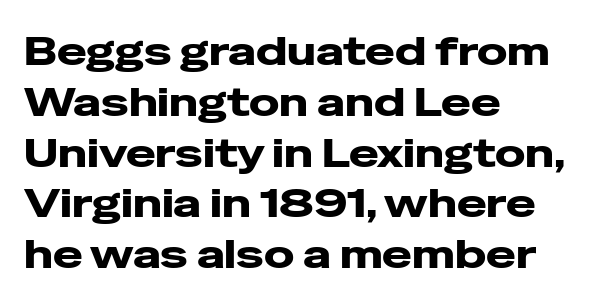
{"serif": "no", "italic": "no", "width": "wide", "stroke_contrast": "low", "x_height": "medium", "monospaced": "no", "underline": "no", "align": "left", "line_spacing": "normal", "line_spacing_ratio": 1.27, "letter_spacing": "normal", "letter_spacing_em": 0.0, "glyph_px": 40}
